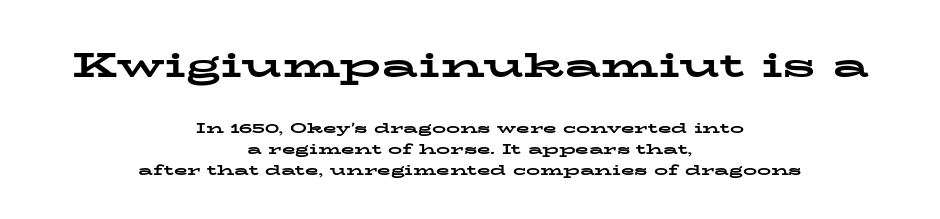
The image shows 35 px bold, wide serif type, upright; set centered, normal line spacing (1.5x), normal letter spacing, not underlined; the first (top) block is 2.5x larger; low stroke contrast and a medium x-height.
